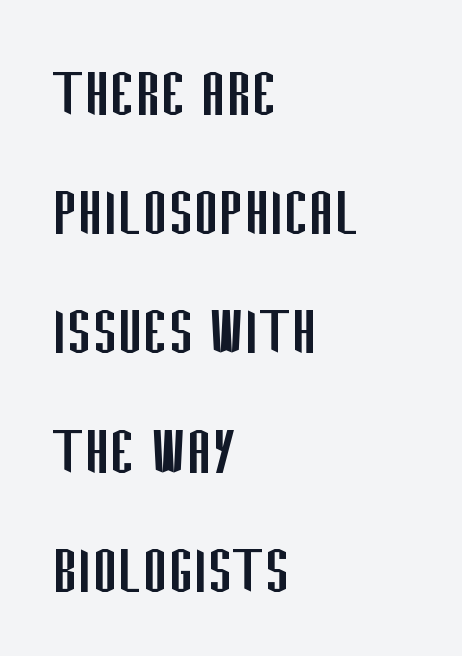
Check the space under the baseline: it is left empty. I'd call this a sans setting — the letters go barefoot. The lettering stays uniformly vertical, giving the passage a roman look. Character widths vary here, with narrow letters taking less room than wide ones. Rows of type keep a routine distance in the vertical direction. Stroke thickness stays within the range of a standard reading face or lighter.
